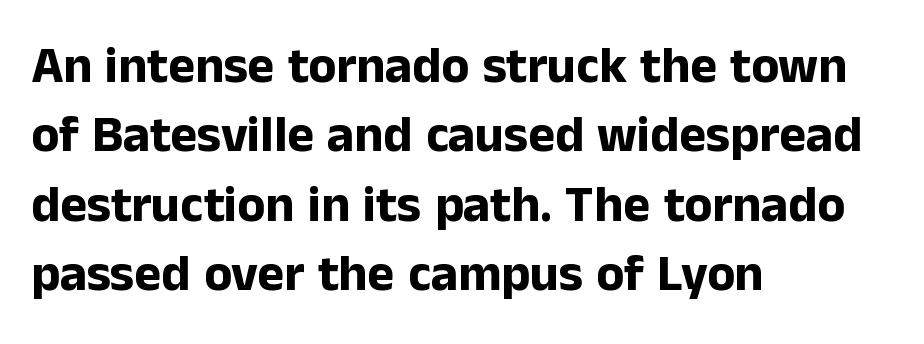
The image shows 51 px bold sans-serif type, upright; set left-aligned, normal line spacing (1.36x), normal letter spacing, not underlined; low stroke contrast and a medium x-height.
